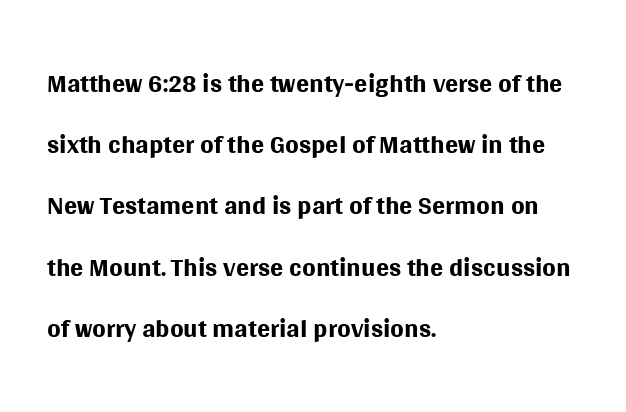
The image shows 39 px regular-weight sans-serif type, upright; set left-aligned, normal line spacing (1.57x), normal letter spacing, not underlined; medium stroke contrast and a large x-height.
